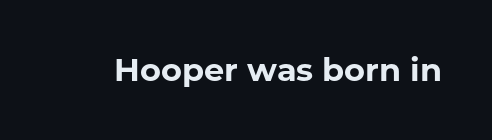
{"serif": "no", "italic": "no", "bold": "yes", "weight": "bold", "width": "normal", "stroke_contrast": "low", "x_height": "medium", "monospaced": "no", "underline": "no", "letter_spacing": "normal", "letter_spacing_em": 0.0, "glyph_px": 32}
